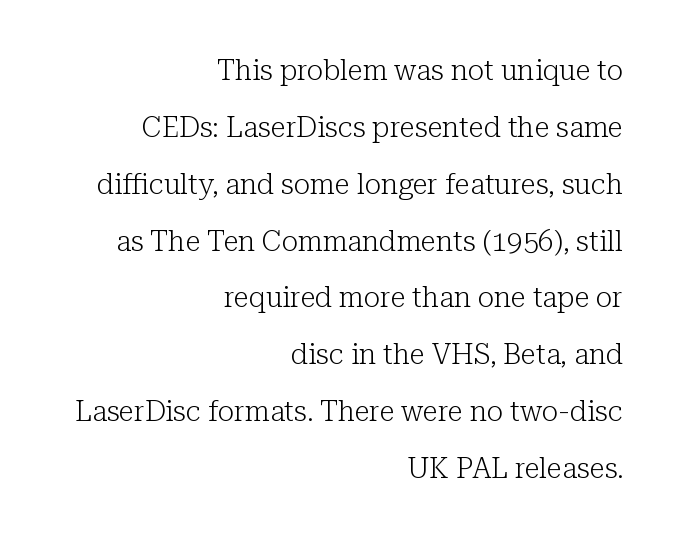
Q: Is the text bold? A: No.
Q: Is the text italic (slanted)? A: No, it is upright.
Q: Is the typeface a serif or a sans-serif typeface? A: Serif.
Q: Is the text underlined? A: No.
Q: How is the paragraph aligned? A: Right-aligned.
Q: Is the spacing between letters normal or unusually wide? A: Normal.
Q: Is the spacing between lines tight, normal or loose? A: Loose.
Q: Width (condensed, normal, or wide)? A: Normal.
Q: Stroke contrast? A: Low.
Q: x-height? A: Medium.
Q: Monospaced? A: No.
